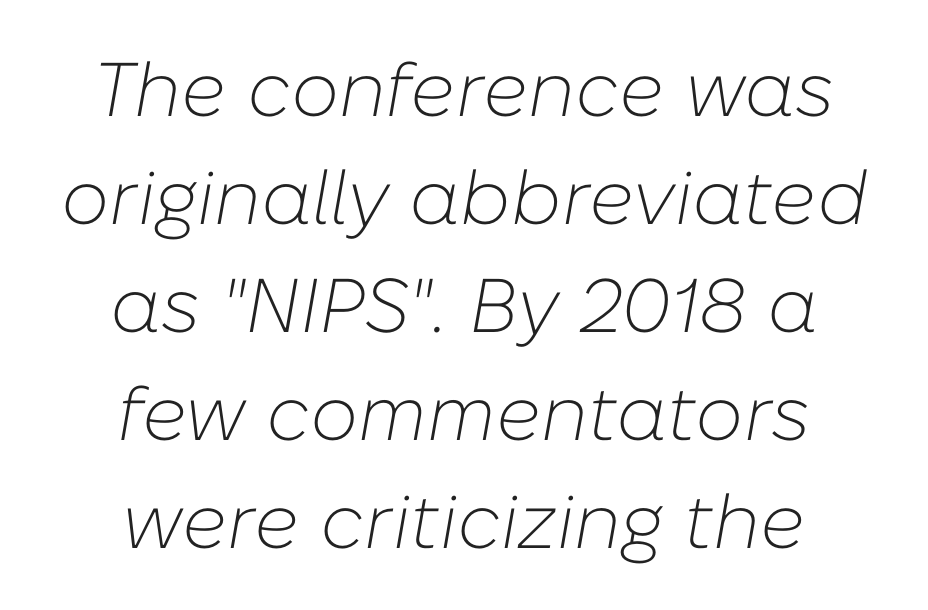
Every character sits at an angle, as italics do. Regarding leading, the lines here are spaced in the standard way. This reads as an unemphasized weight, regular at the heaviest. Line starts and ends both wander, symmetrically. Letter spacing: default.
